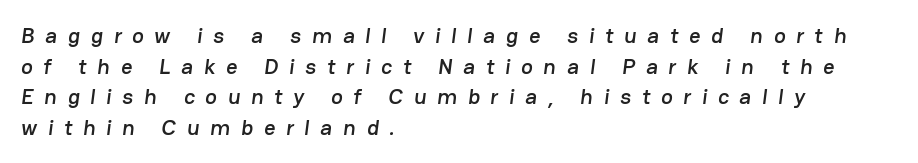
Type without underlining. Summary of vertical rhythm: regular, with standard interline spacing. All the whitespace from short lines collects on the right. You could only call the tracking loose — the letters float apart.
